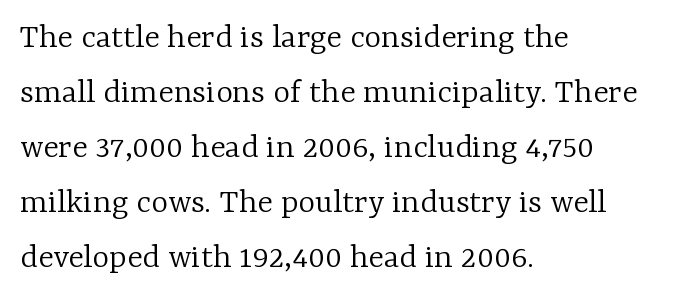
The image shows 36 px light serif type, upright; set left-aligned, normal line spacing (1.53x), normal letter spacing, not underlined; low stroke contrast and a medium x-height.
